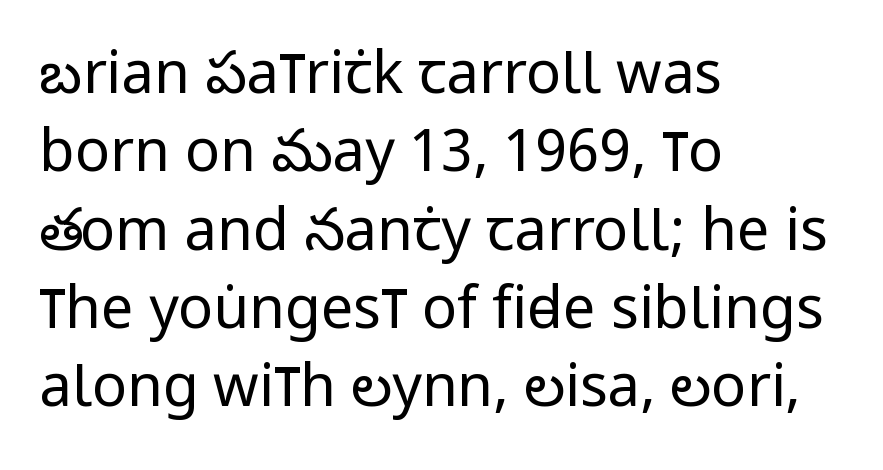
Q: Is the text bold? A: No.
Q: Is the text italic (slanted)? A: No, it is upright.
Q: Is the typeface a serif or a sans-serif typeface? A: Sans-serif.
Q: Is the text underlined? A: No.
Q: How is the paragraph aligned? A: Left-aligned.
Q: Is the spacing between letters normal or unusually wide? A: Normal.
Q: Is the spacing between lines tight, normal or loose? A: Normal.
Q: Width (condensed, normal, or wide)? A: Condensed.
Q: Stroke contrast? A: Low.
Q: x-height? A: Large.
Q: Monospaced? A: No.
